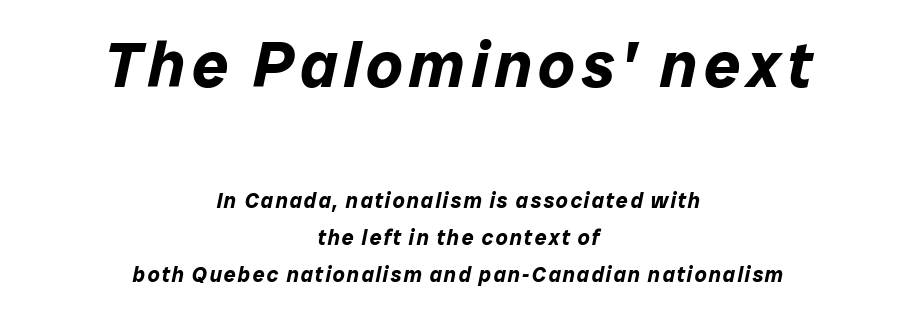
This sample uses an oblique cut, with every glyph tilted off the vertical. Two sizes are in play, and the larger belongs to the first block. The glyphs are unaccompanied by any horizontal stroke below them. Its strokes are broad and dark, the hallmark of bold type. Reading down the block, each line starts at a different indent, mirrored at its end. A typesetter would call this proportional, since set widths differ per character.
